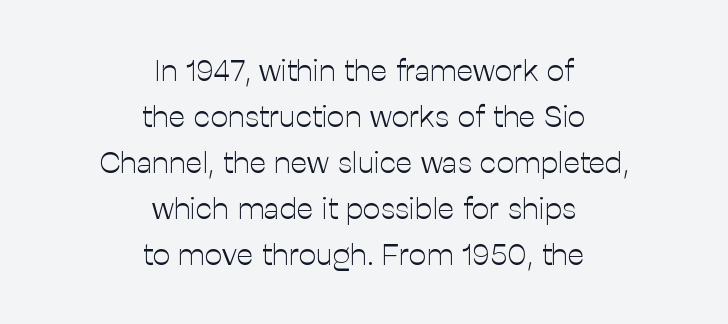
Q: Is the text bold? A: No.
Q: Is the text italic (slanted)? A: No, it is upright.
Q: Is the typeface a serif or a sans-serif typeface? A: Sans-serif.
Q: Is the text underlined? A: No.
Q: How is the paragraph aligned? A: Centered.
Q: Is the spacing between letters normal or unusually wide? A: Normal.
Q: Is the spacing between lines tight, normal or loose? A: Normal.
Q: Width (condensed, normal, or wide)? A: Normal.
Q: Stroke contrast? A: Low.
Q: x-height? A: Medium.
Q: Monospaced? A: No.
